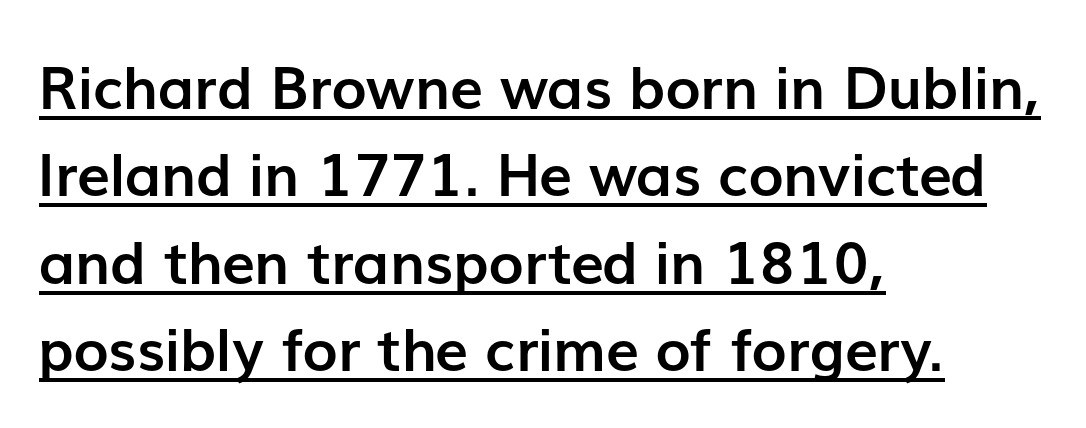
The image shows 59 px semibold sans-serif type, upright; set left-aligned, normal line spacing (1.48x), normal letter spacing, underlined; low stroke contrast and a medium x-height.
